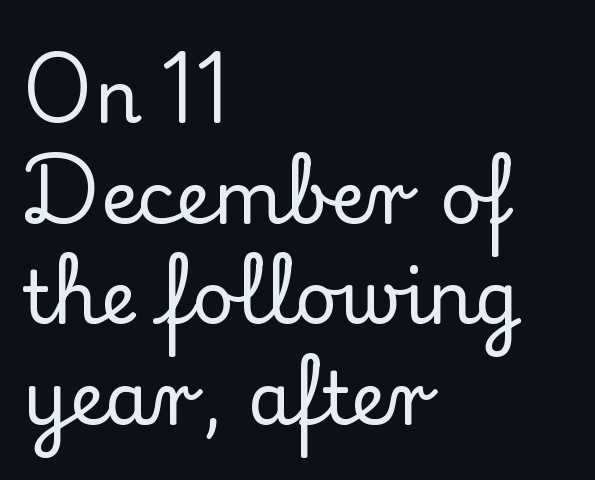
Anything drawn beneath the words? Only blank space. Between one letter and the next there's only the usual sliver of space. You could not count columns in this text — the font is proportionally spaced. Line starts are locked; line ends wander. Line spacing here is normal.
